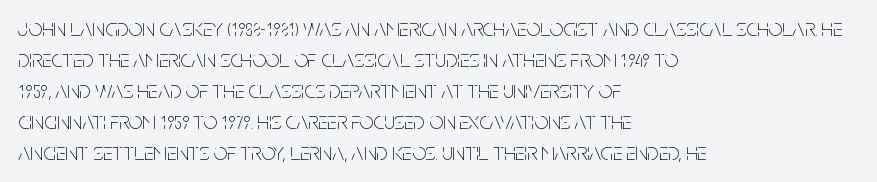
Q: Is the text bold? A: No.
Q: Is the text italic (slanted)? A: No, it is upright.
Q: Is the text underlined? A: No.
Q: How is the paragraph aligned? A: Left-aligned.
Q: Is the spacing between letters normal or unusually wide? A: Normal.
Q: Is the spacing between lines tight, normal or loose? A: Normal.
